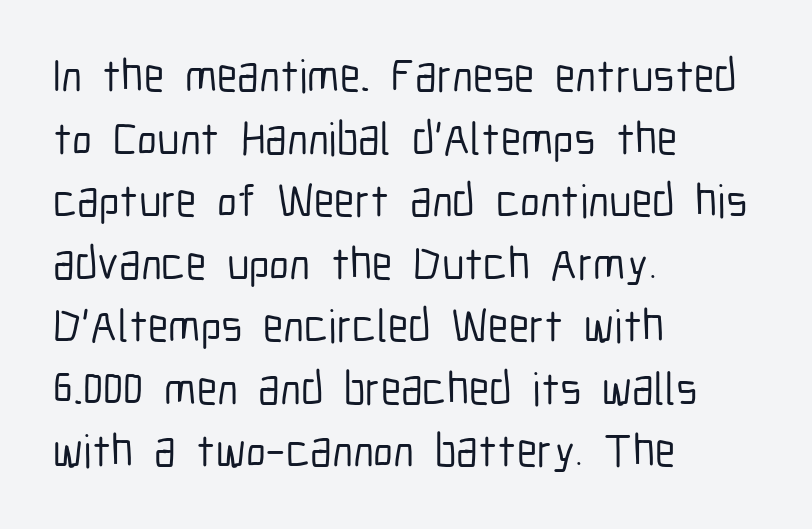
{"serif": "no", "italic": "no", "width": "condensed", "stroke_contrast": "low", "x_height": "medium", "monospaced": "no", "underline": "no", "align": "left", "line_spacing": "normal", "line_spacing_ratio": 1.36, "letter_spacing": "normal", "letter_spacing_em": 0.0, "glyph_px": 46}
